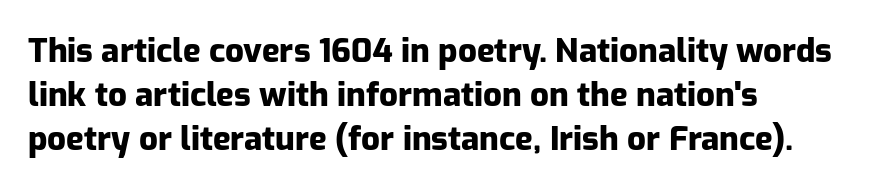
Q: Is the text bold? A: Yes.
Q: Is the text italic (slanted)? A: No, it is upright.
Q: Is the typeface a serif or a sans-serif typeface? A: Sans-serif.
Q: Is the text underlined? A: No.
Q: How is the paragraph aligned? A: Left-aligned.
Q: Is the spacing between letters normal or unusually wide? A: Normal.
Q: Is the spacing between lines tight, normal or loose? A: Normal.
Q: Width (condensed, normal, or wide)? A: Normal.
Q: Stroke contrast? A: Low.
Q: x-height? A: Medium.
Q: Monospaced? A: No.
